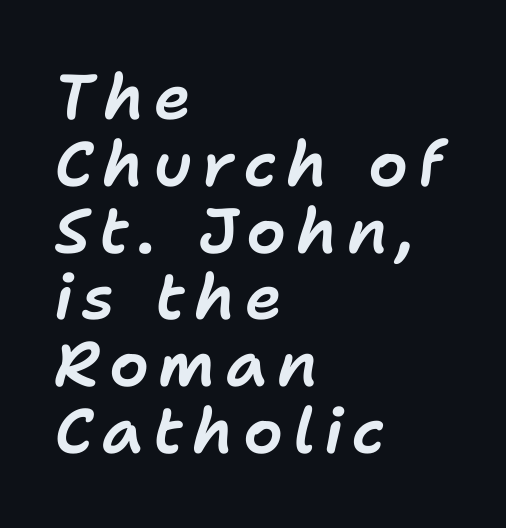
The image shows 63 px text type, italic (leaning right); set left-aligned, tight line spacing (1.06x), not underlined; low stroke contrast and a medium x-height.
